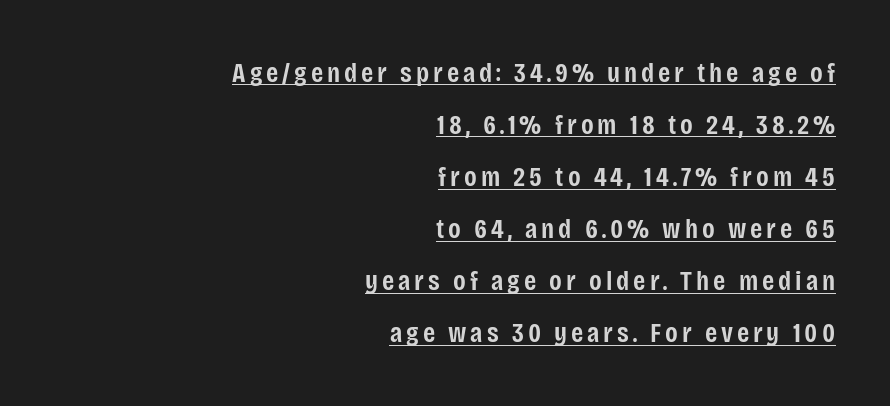
Q: Is the text bold? A: Semi-bold.
Q: Is the text italic (slanted)? A: No, it is upright.
Q: Is the typeface a serif or a sans-serif typeface? A: Sans-serif.
Q: Is the text underlined? A: Yes.
Q: How is the paragraph aligned? A: Right-aligned.
Q: Width (condensed, normal, or wide)? A: Condensed.
Q: Stroke contrast? A: Low.
Q: x-height? A: Large.
Q: Monospaced? A: No.
